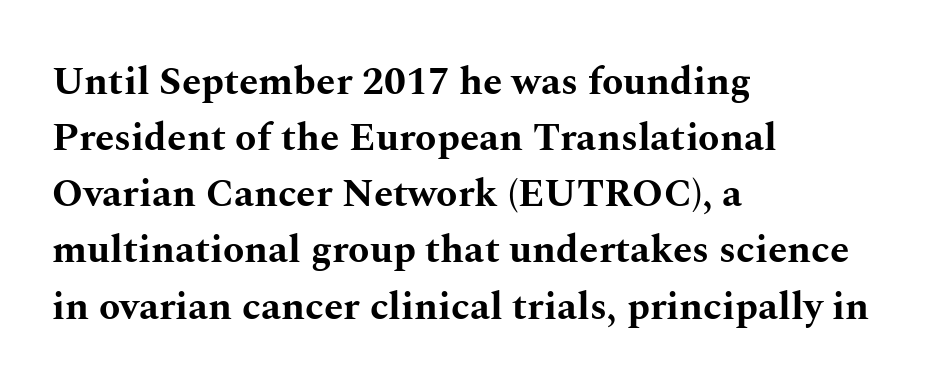
Q: Is the text bold? A: Yes.
Q: Is the text italic (slanted)? A: No, it is upright.
Q: Is the typeface a serif or a sans-serif typeface? A: Serif.
Q: Is the text underlined? A: No.
Q: How is the paragraph aligned? A: Left-aligned.
Q: Is the spacing between letters normal or unusually wide? A: Normal.
Q: Is the spacing between lines tight, normal or loose? A: Normal.
Q: Width (condensed, normal, or wide)? A: Wide.
Q: Stroke contrast? A: Medium.
Q: x-height? A: Medium.
Q: Monospaced? A: No.
